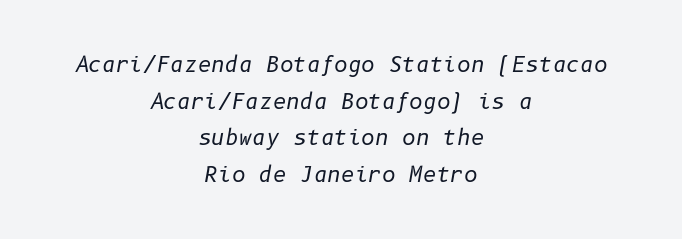
Short and long lines alike share a common midpoint. This is oblique type, the kind used for emphasis or titles. Tracking here is standard; glyphs follow each other at the usual distance. Words float on clear page, feet unadorned. A quiet, ordinary-to-light weight characterises the typeface.
